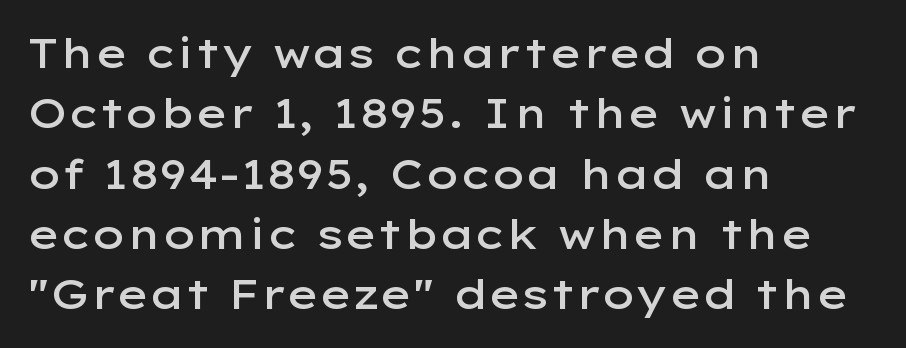
Q: Is the text bold? A: Semi-bold.
Q: Is the text italic (slanted)? A: No, it is upright.
Q: Is the typeface a serif or a sans-serif typeface? A: Sans-serif.
Q: Is the text underlined? A: No.
Q: How is the paragraph aligned? A: Left-aligned.
Q: Is the spacing between letters normal or unusually wide? A: Normal.
Q: Is the spacing between lines tight, normal or loose? A: Normal.
Q: Width (condensed, normal, or wide)? A: Wide.
Q: Stroke contrast? A: Low.
Q: x-height? A: Medium.
Q: Monospaced? A: No.
